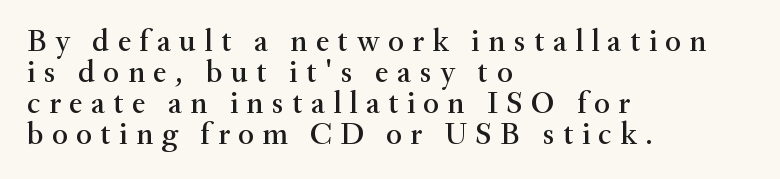
The image shows 31 px serif type, upright; set left-aligned, tight line spacing (1.0x), unusually wide letter spacing (+0.27 em), not underlined; medium stroke contrast and a small x-height.
